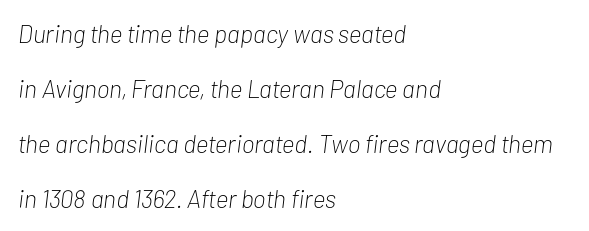
The image shows 25 px text type, italic (leaning right); set left-aligned, loose line spacing (2.2x), normal letter spacing, not underlined.
